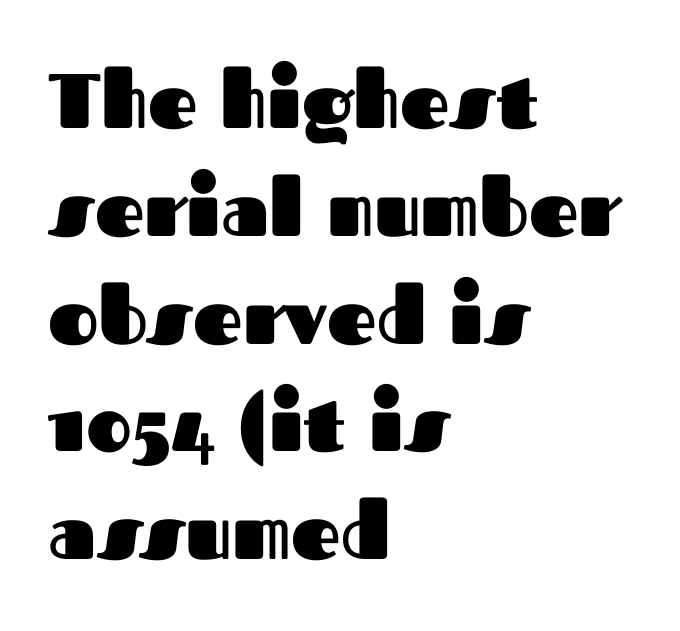
{"serif": "no", "italic": "no", "bold": "yes", "weight": "heavy", "width": "normal", "stroke_contrast": "medium", "x_height": "medium", "monospaced": "no", "underline": "no", "align": "left", "line_spacing": "normal", "line_spacing_ratio": 1.4, "letter_spacing": "normal", "letter_spacing_em": 0.0, "glyph_px": 77}
